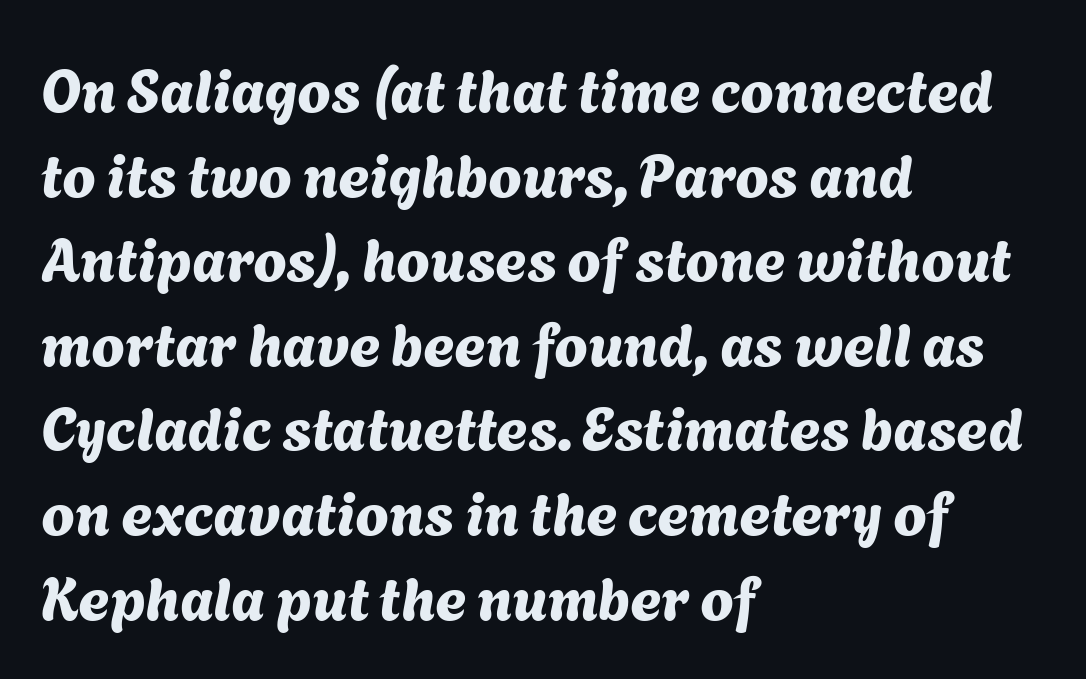
{"serif": "no", "width": "normal", "stroke_contrast": "medium", "x_height": "medium", "monospaced": "no", "underline": "no", "align": "left", "line_spacing": "normal", "line_spacing_ratio": 1.41, "letter_spacing": "normal", "letter_spacing_em": 0.0, "glyph_px": 60}
